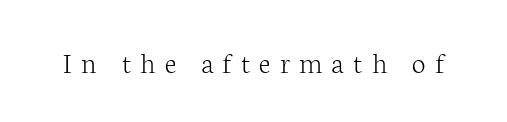
{"serif": "yes", "italic": "no", "bold": "no", "weight": "light", "width": "normal", "stroke_contrast": "low", "x_height": "medium", "monospaced": "no", "underline": "no", "letter_spacing": "wide", "letter_spacing_em": 0.3, "glyph_px": 31}
